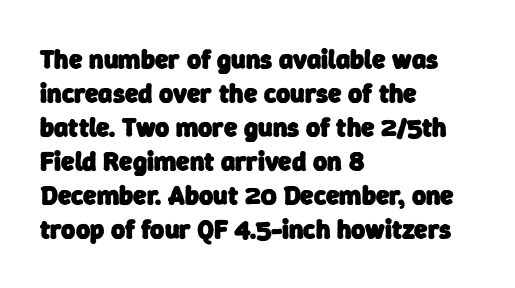
The image shows 27 px bold type; set left-aligned, normal line spacing (1.26x), normal letter spacing, not underlined.
